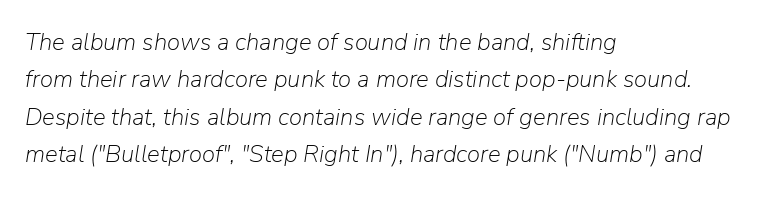
The image shows 24 px text type, italic (leaning right); set left-aligned, normal line spacing (1.56x), normal letter spacing, not underlined.
